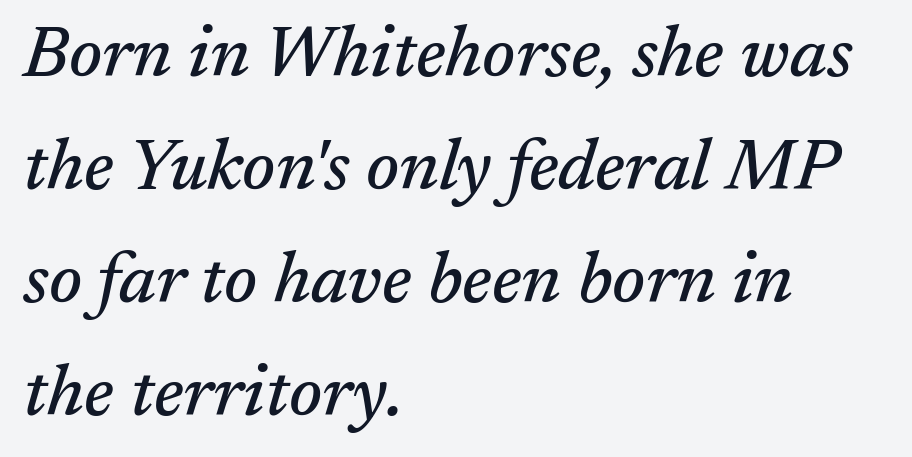
The image shows 71 px serif type, italic (leaning right); set left-aligned, normal line spacing (1.59x), normal letter spacing, not underlined; medium stroke contrast and a medium x-height.
